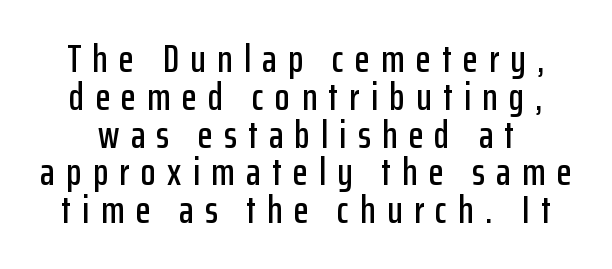
Just letters on the line, the space beneath them empty. Serif or sans? Sans — the stroke terminals are bare. Closely set lines give the paragraph a compact silhouette. Notice how the stems are strictly vertical — no italics here. Tracking here is generous; glyphs stand well apart from one another. Character widths vary here, with narrow letters taking less room than wide ones.
